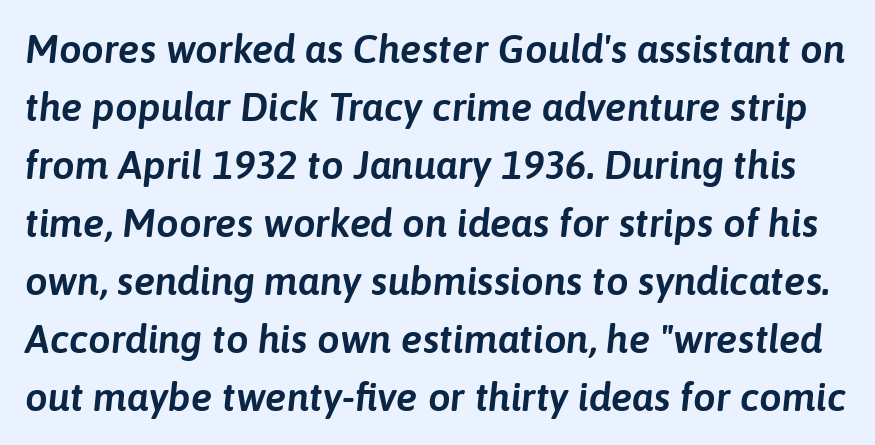
The image shows 40 px text type, italic (leaning right); set normal line spacing (1.45x), normal letter spacing, not underlined; low stroke contrast and a medium x-height.
